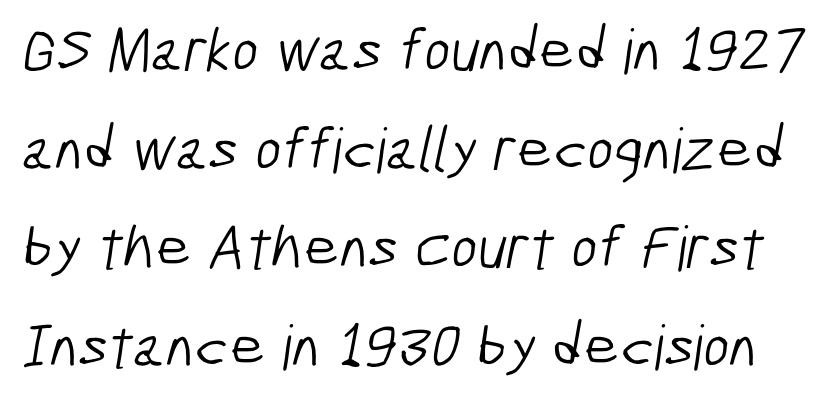
{"serif": "no", "bold": "no", "weight": "light", "width": "condensed", "stroke_contrast": "low", "x_height": "medium", "monospaced": "no", "underline": "no", "line_spacing": "normal", "line_spacing_ratio": 1.59, "letter_spacing": "normal", "letter_spacing_em": 0.0, "glyph_px": 62}
